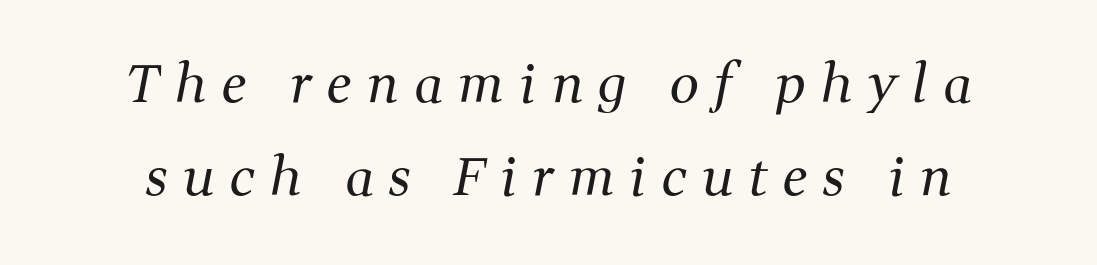
Q: Is the text bold? A: No.
Q: Is the text italic (slanted)? A: Yes, it leans right by about 11 degrees.
Q: Is the typeface a serif or a sans-serif typeface? A: Serif.
Q: Is the text underlined? A: No.
Q: How is the paragraph aligned? A: Centered.
Q: Is the spacing between letters normal or unusually wide? A: Unusually wide.
Q: Width (condensed, normal, or wide)? A: Normal.
Q: Stroke contrast? A: Medium.
Q: x-height? A: Medium.
Q: Monospaced? A: No.
